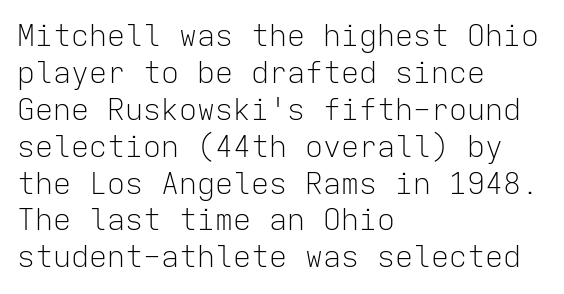
The rendering uses typewriter-style spacing with identical character cells. Plain, unruled lines of type. This sample is left-justified, so line endings fall wherever the words run out. Weight: regular or lighter. Stroke terminals: plain, sans-serif. Caption: standard tracking, unaltered.
